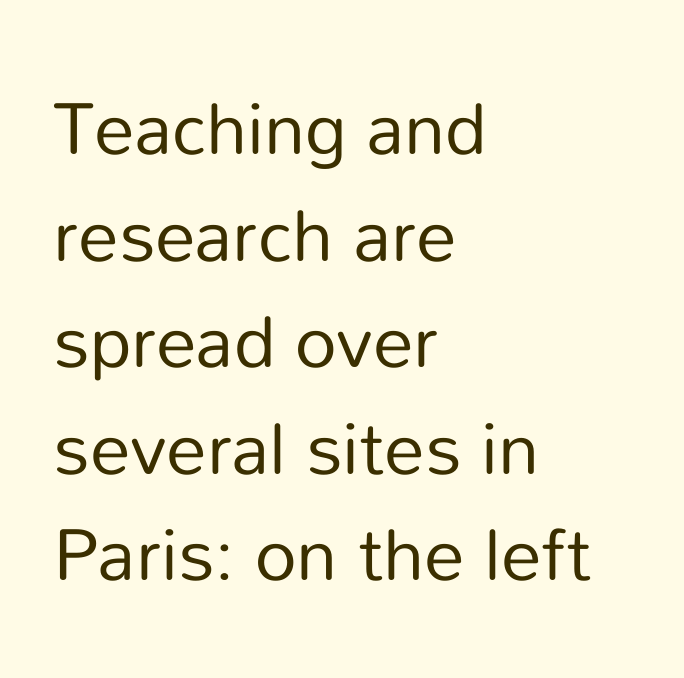
One-word summary of the alignment: left. Regarding leading, the lines here are spaced in the standard way. No letter is thick-stroked: the sample isn't bold. Spacing verdict: proportional, widths tailored to each character.
